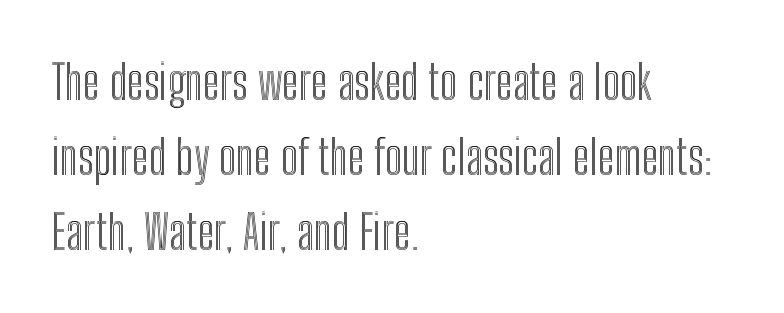
Type without underlining. Think of a printed novel: that variable character pitch is what you see here. The typesetter chose a ragged-right arrangement here. Compared with typical body copy, the letter spacing here is the same.
